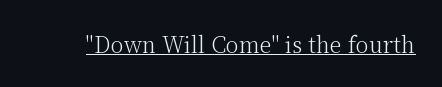
{"italic": "no", "bold": "no", "underline": "yes", "letter_spacing": "normal", "letter_spacing_em": 0.0, "glyph_px": 22}
